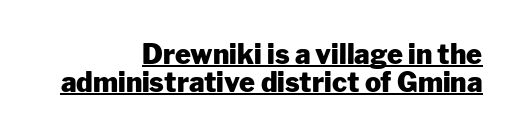
Q: Is the text bold? A: Yes.
Q: Is the text italic (slanted)? A: No, it is upright.
Q: Is the text underlined? A: Yes.
Q: How is the paragraph aligned? A: Right-aligned.
Q: Is the spacing between letters normal or unusually wide? A: Normal.
Q: Is the spacing between lines tight, normal or loose? A: Tight.
